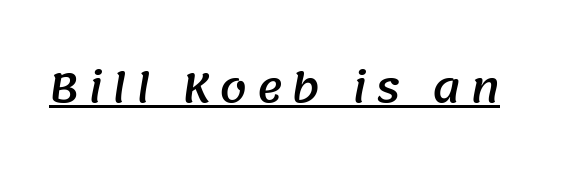
The image shows 39 px sans-serif type; set unusually wide letter spacing (+0.24 em), underlined; medium stroke contrast and a large x-height.
